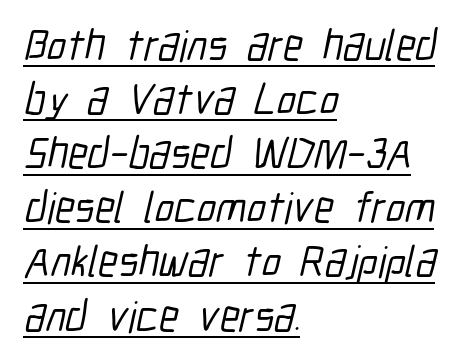
Q: Is the typeface a serif or a sans-serif typeface? A: Sans-serif.
Q: Is the text underlined? A: Yes.
Q: How is the paragraph aligned? A: Left-aligned.
Q: Is the spacing between letters normal or unusually wide? A: Normal.
Q: Width (condensed, normal, or wide)? A: Condensed.
Q: Stroke contrast? A: Low.
Q: x-height? A: Medium.
Q: Monospaced? A: No.
